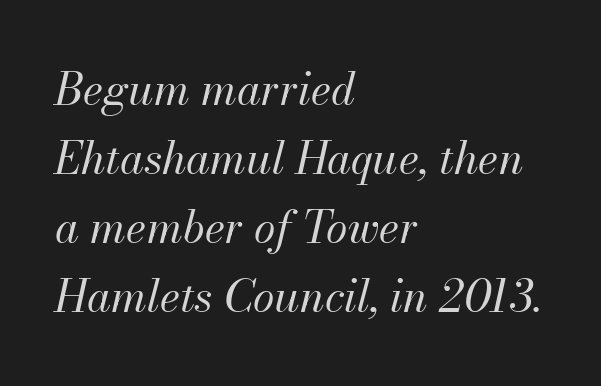
{"italic": "yes", "lean": "right", "slant_degrees": 13, "bold": "no", "weight": "regular", "width": "normal", "stroke_contrast": "medium", "x_height": "small", "monospaced": "no", "underline": "no", "align": "left", "line_spacing": "normal", "line_spacing_ratio": 1.57, "letter_spacing": "normal", "letter_spacing_em": 0.0, "glyph_px": 44}
